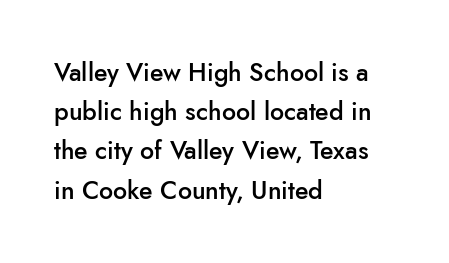
Q: Is the text bold? A: Semi-bold.
Q: Is the text italic (slanted)? A: No, it is upright.
Q: Is the text underlined? A: No.
Q: How is the paragraph aligned? A: Left-aligned.
Q: Is the spacing between letters normal or unusually wide? A: Normal.
Q: Is the spacing between lines tight, normal or loose? A: Normal.
